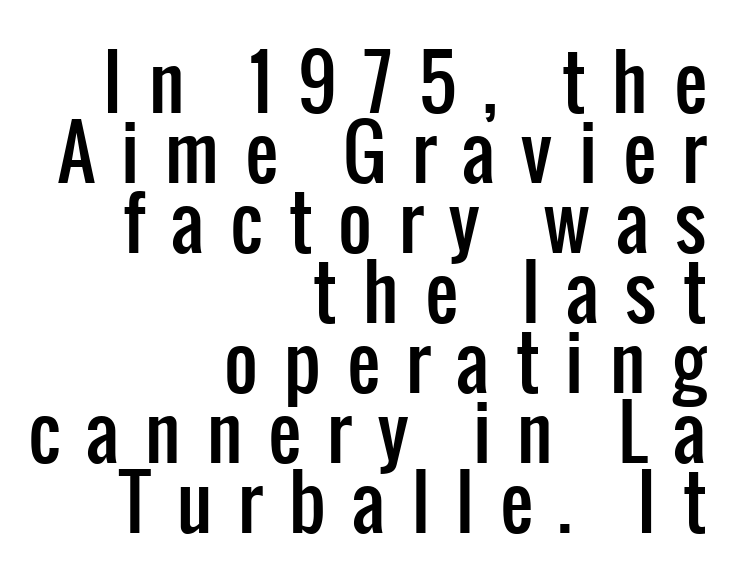
{"serif": "no", "italic": "no", "width": "condensed", "stroke_contrast": "low", "x_height": "medium", "monospaced": "no", "underline": "no", "align": "right", "line_spacing": "tight", "line_spacing_ratio": 0.96, "letter_spacing": "wide", "letter_spacing_em": 0.36, "glyph_px": 73}
